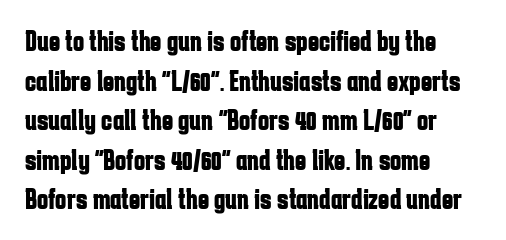
The image shows 30 px bold, condensed sans-serif type, upright; set left-aligned, normal line spacing (1.32x), normal letter spacing, not underlined; low stroke contrast and a medium x-height.
